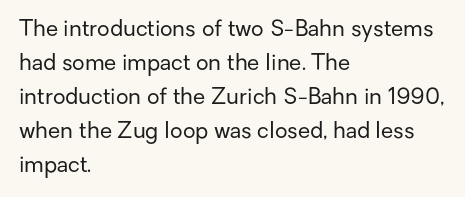
These lines stack with their left ends in a neat column. Any mark beneath the type? The region is blank. Short note: letters normally spaced. The type sits square on the baseline with zero lean.
